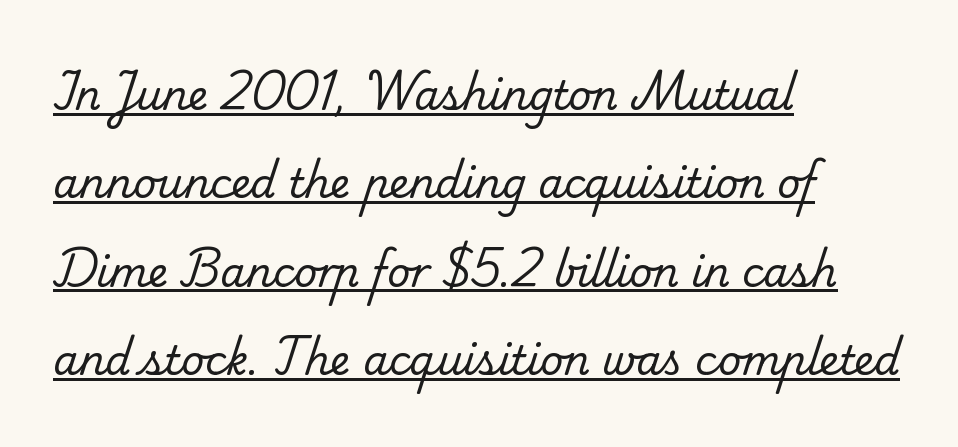
The image shows 40 px regular-weight serif type; set left-aligned, loose line spacing (2.21x), normal letter spacing, underlined; low stroke contrast and a small x-height.
